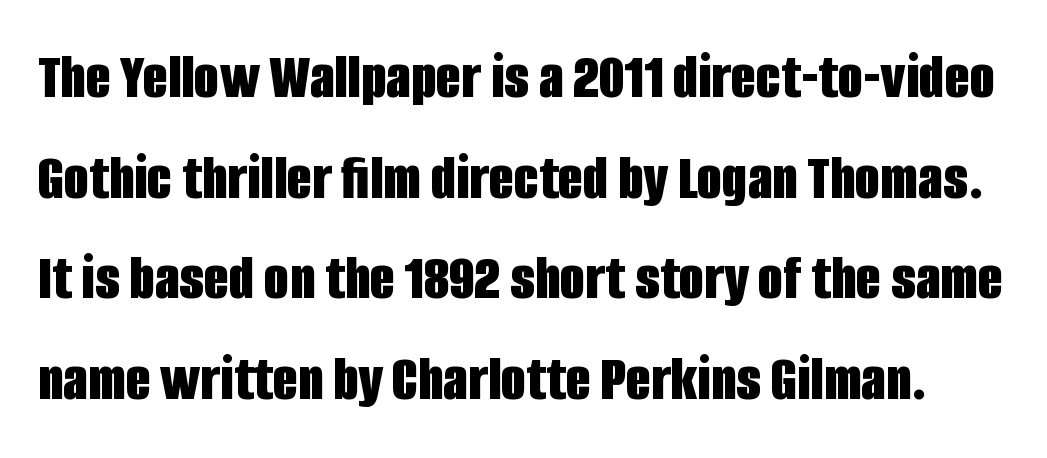
Words appear dense and cohesive because spacing is normal. Rendered with straight, roman letterforms. The glyphs are unaccompanied by any horizontal stroke below them. Note the varied advance widths — an 'i' is clearly narrower than an 'm'.
